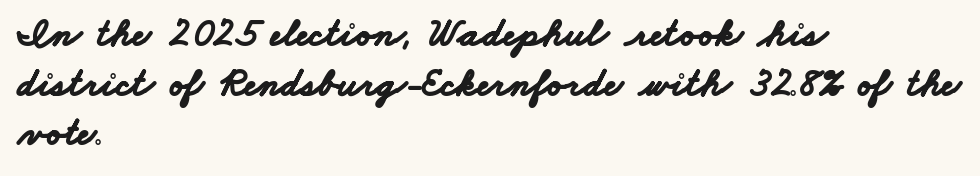
Q: Is the text bold? A: Yes.
Q: Is the typeface a serif or a sans-serif typeface? A: Sans-serif.
Q: Is the text underlined? A: No.
Q: How is the paragraph aligned? A: Left-aligned.
Q: Is the spacing between letters normal or unusually wide? A: Normal.
Q: Width (condensed, normal, or wide)? A: Wide.
Q: Stroke contrast? A: Low.
Q: x-height? A: Small.
Q: Monospaced? A: No.
